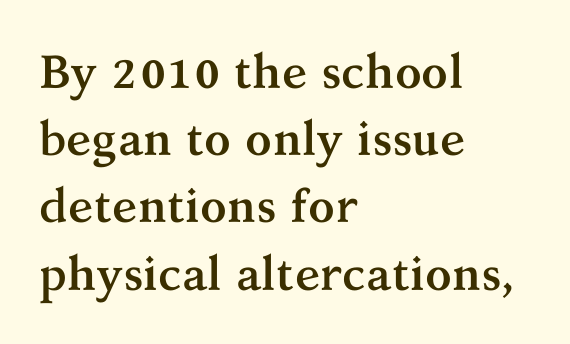
The image shows 47 px semibold serif type, upright; set left-aligned, normal line spacing (1.43x), normal letter spacing, not underlined; medium stroke contrast and a medium x-height.
